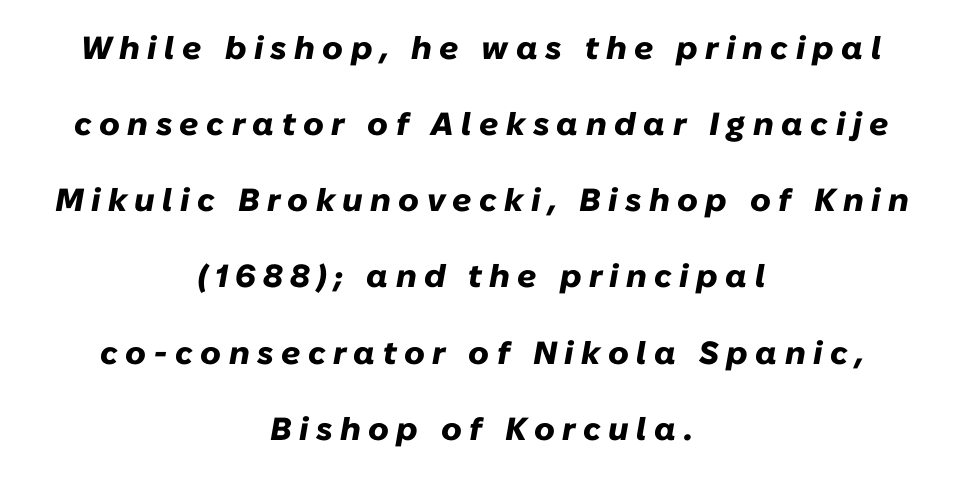
Q: Is the text bold? A: Yes.
Q: Is the text italic (slanted)? A: Yes, it leans right by about 10 degrees.
Q: Is the text underlined? A: No.
Q: How is the paragraph aligned? A: Centered.
Q: Is the spacing between letters normal or unusually wide? A: Unusually wide.
Q: Is the spacing between lines tight, normal or loose? A: Loose.
Q: Width (condensed, normal, or wide)? A: Normal.
Q: Stroke contrast? A: Low.
Q: x-height? A: Medium.
Q: Monospaced? A: No.
